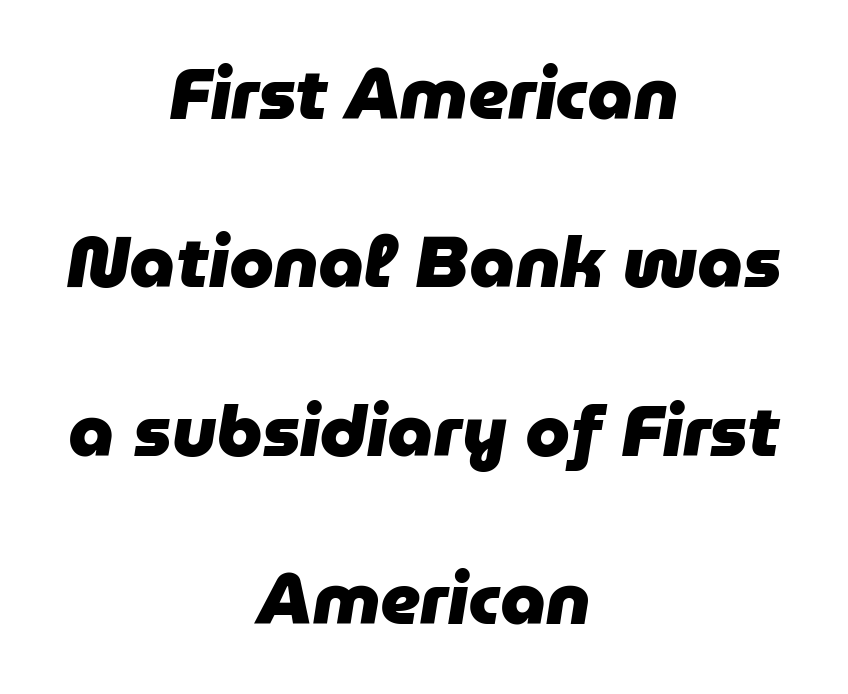
Q: Is the text bold? A: Yes.
Q: Is the text italic (slanted)? A: Yes, it leans right by about 9 degrees.
Q: Is the text underlined? A: No.
Q: How is the paragraph aligned? A: Centered.
Q: Is the spacing between letters normal or unusually wide? A: Normal.
Q: Is the spacing between lines tight, normal or loose? A: Loose.
Q: Width (condensed, normal, or wide)? A: Normal.
Q: Stroke contrast? A: Low.
Q: x-height? A: Medium.
Q: Monospaced? A: No.
